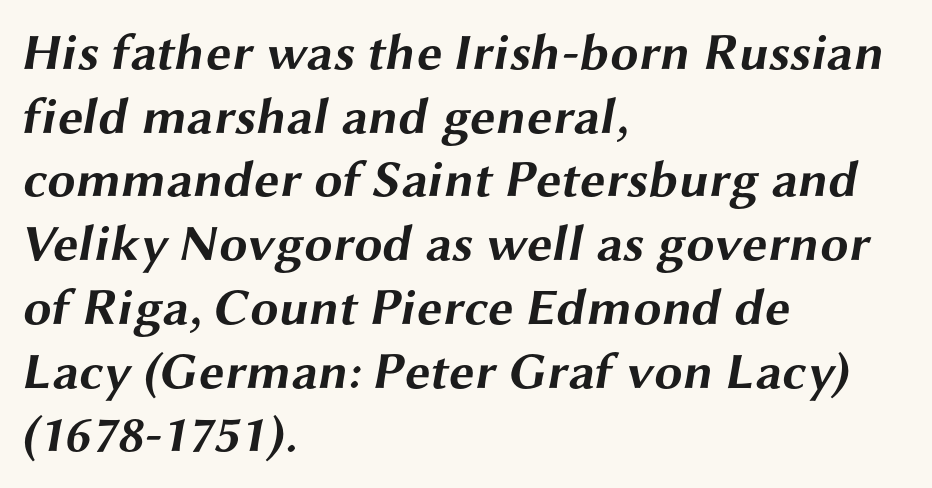
The image shows 51 px bold, wide sans-serif type; set left-aligned, normal line spacing (1.25x), normal letter spacing, not underlined; medium stroke contrast and a medium x-height.
